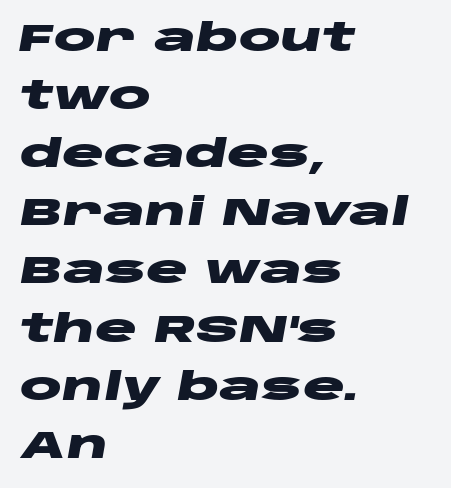
Q: Is the text bold? A: Yes.
Q: Is the text italic (slanted)? A: Yes, it leans right by about 10 degrees.
Q: Is the text underlined? A: No.
Q: How is the paragraph aligned? A: Left-aligned.
Q: Is the spacing between letters normal or unusually wide? A: Normal.
Q: Is the spacing between lines tight, normal or loose? A: Normal.
Q: Width (condensed, normal, or wide)? A: Wide.
Q: Stroke contrast? A: Low.
Q: x-height? A: Large.
Q: Monospaced? A: No.
